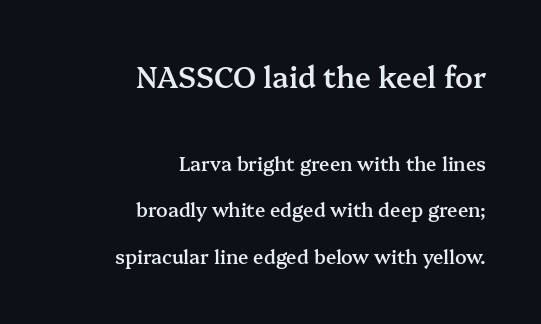
The image shows 29 px semibold serif type, upright; set right-aligned, loose line spacing (2.44x), normal letter spacing, not underlined; the first (top) block is 1.53x larger; medium stroke contrast and a medium x-height.
